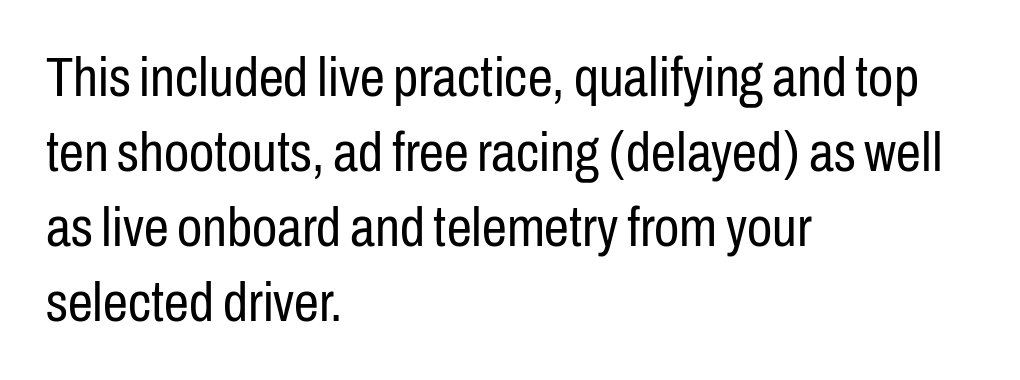
{"serif": "no", "italic": "no", "bold": "no", "weight": "regular", "width": "condensed", "stroke_contrast": "low", "x_height": "medium", "monospaced": "no", "underline": "no", "align": "left", "line_spacing": "normal", "line_spacing_ratio": 1.34, "letter_spacing": "normal", "letter_spacing_em": 0.0, "glyph_px": 56}
